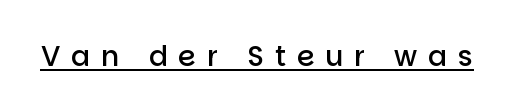
The image shows 28 px semibold sans-serif type, upright; set unusually wide letter spacing (+0.39 em), underlined; low stroke contrast and a large x-height.
